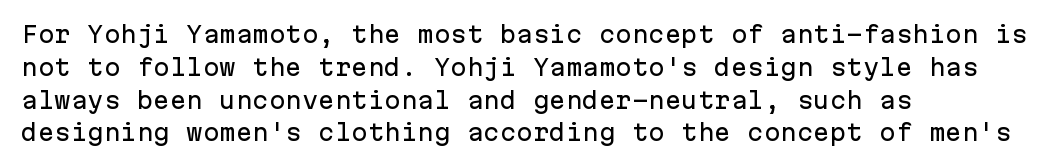
Q: Is the text italic (slanted)? A: No, it is upright.
Q: Is the text underlined? A: No.
Q: How is the paragraph aligned? A: Left-aligned.
Q: Is the spacing between letters normal or unusually wide? A: Normal.
Q: Is the spacing between lines tight, normal or loose? A: Normal.
